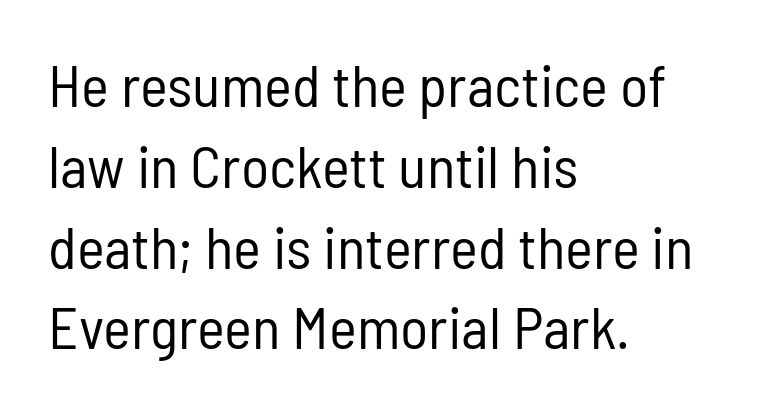
The designer went with a sans here, leaving each stem footless. Students, observe: this is what conventionally led text looks like. This sample uses an upright cut, with every glyph sitting square on the baseline. Where is the straight margin? On the left. This sample uses plain, unmodified letter spacing. Think of a printed novel: that variable character pitch is what you see here.
